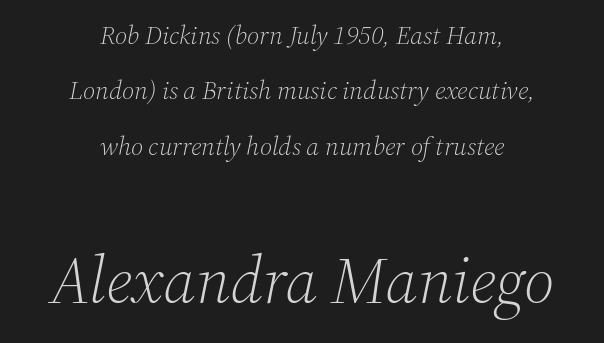
Varying glyph widths throughout — classic text-font behaviour. Rows of type keep a wide berth in the vertical direction. The axis of the letterforms is tilted away from vertical. Stems here are at most as thick as an everyday book face. Where is the straight margin? There isn't one; the lines are centered.
